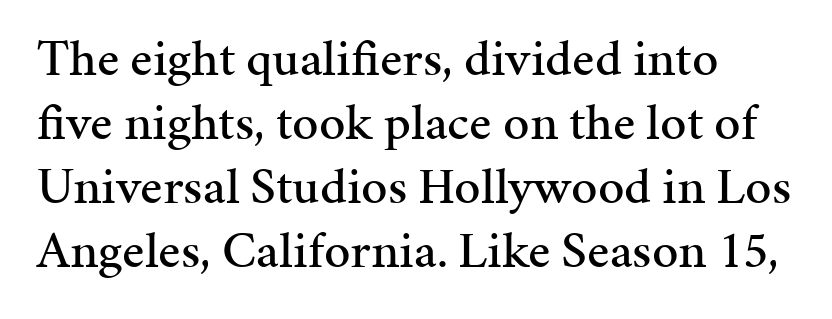
What kind of face is this? One with serifs. Inter-character spacing is left at the font's built-in metrics. These lines are rendered in a variable-pitch font. The letters stand upright; this is a roman face.
